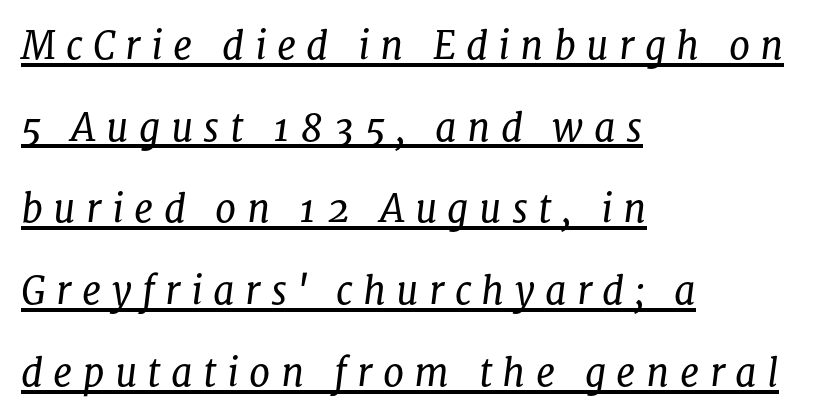
The leading is generous, giving the passage an open texture. It's the slanting kind of type. Spacing between characters has been opened up far beyond the box default. Casual observation: everything's shoved over to the left. A typesetter would call this proportional, since set widths differ per character.
